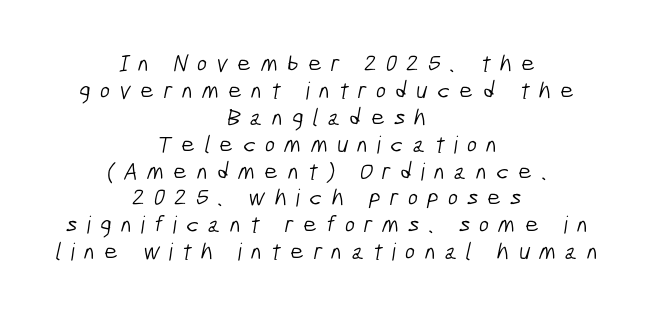
{"bold": "no", "underline": "no", "align": "center", "line_spacing": "tight", "line_spacing_ratio": 1.12, "letter_spacing": "wide", "letter_spacing_em": 0.38, "glyph_px": 24}
